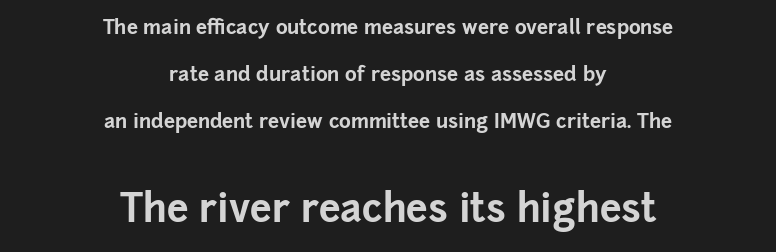
{"serif": "no", "italic": "no", "bold": "yes", "weight": "bold", "width": "normal", "stroke_contrast": "low", "x_height": "medium", "monospaced": "no", "underline": "no", "align": "center", "line_spacing": "loose", "line_spacing_ratio": 2.35, "letter_spacing": "normal", "letter_spacing_em": 0.0, "larger_block": "second", "size_ratio": 1.95, "glyph_px": 39}
